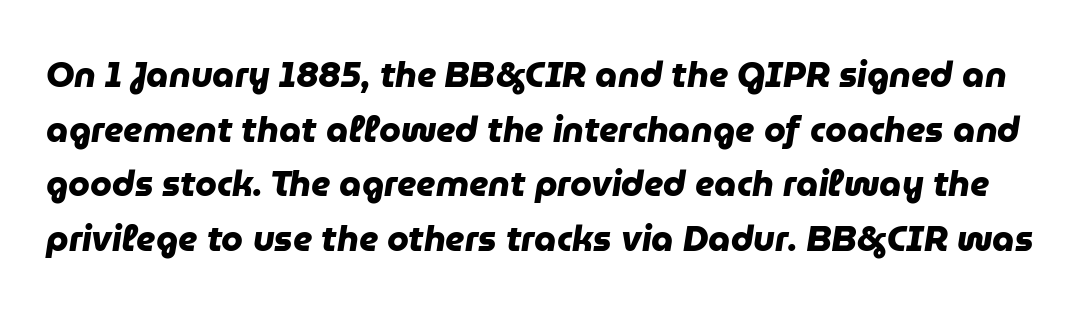
Grotesque or geometric, the face here clearly has no serifs. The line-height multiplier appears to be the usual default. Note the varied advance widths — an 'i' is clearly narrower than an 'm'. Descenders are the only things crossing below the line.
